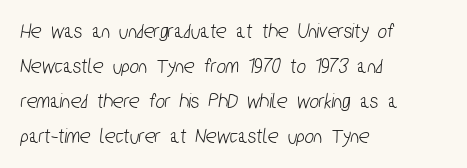
{"underline": "no", "align": "left", "line_spacing": "normal", "line_spacing_ratio": 1.59, "letter_spacing": "normal", "letter_spacing_em": 0.0, "glyph_px": 22}
